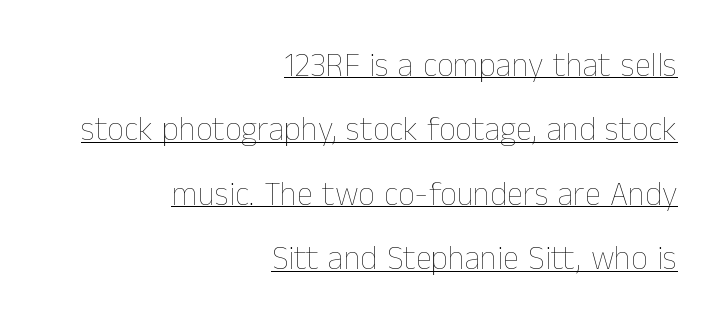
The image shows 33 px thin type, upright; set right-aligned, loose line spacing (1.95x), normal letter spacing, underlined; low stroke contrast and a medium x-height.
